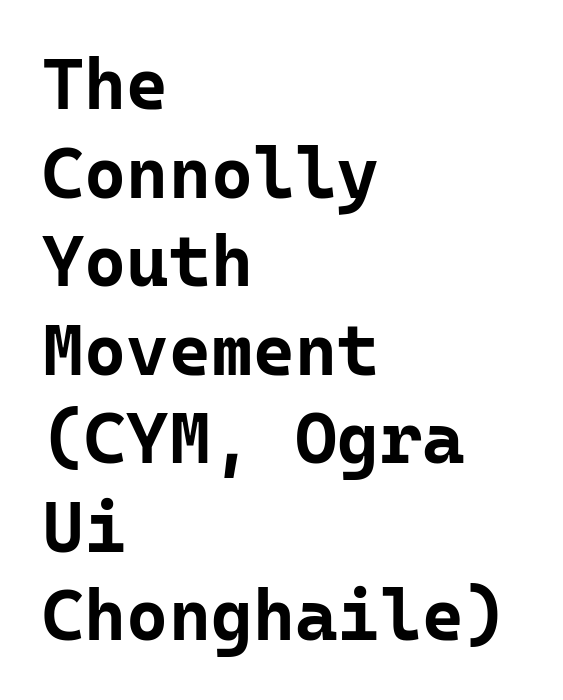
Notice how the stems are strictly vertical — no italics here. Nobody touched the tracking dial on this one. Glance below the letters and you will spot only blank space. This sample uses a sans-serif face. Looks like terminal output: every glyph gets an equal slot.
